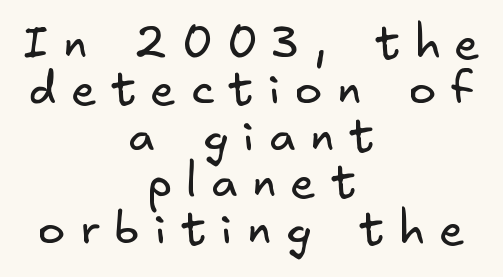
{"serif": "no", "bold": "no", "weight": "regular", "width": "normal", "stroke_contrast": "low", "x_height": "small", "underline": "no", "align": "center", "line_spacing": "tight", "line_spacing_ratio": 1.01, "letter_spacing": "wide", "letter_spacing_em": 0.32, "glyph_px": 46}
